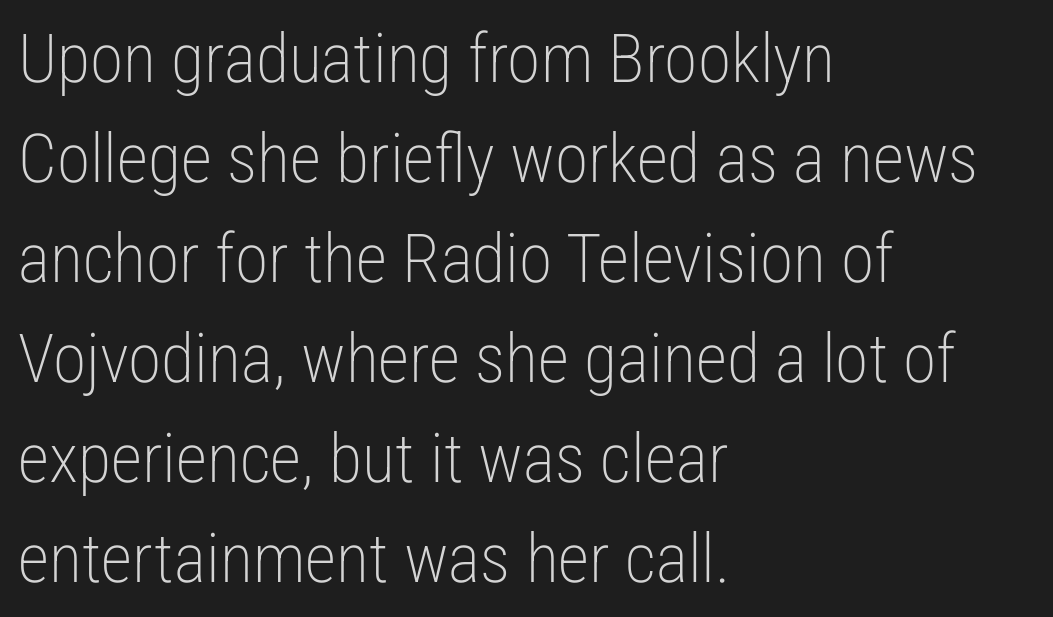
The characters are drawn with everyday or finer stroke widths. Standard letterfit; no display-style spreading of the glyphs. Line beginnings align vertically; line endings do not. This is sans-serif lettering, the kind often seen on screens and signage.
